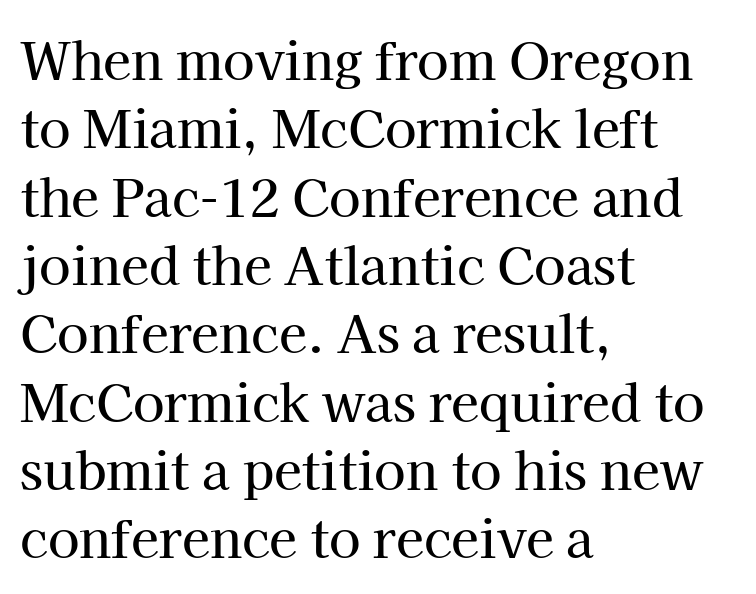
Q: Is the text italic (slanted)? A: No, it is upright.
Q: Is the typeface a serif or a sans-serif typeface? A: Serif.
Q: Is the text underlined? A: No.
Q: How is the paragraph aligned? A: Left-aligned.
Q: Is the spacing between letters normal or unusually wide? A: Normal.
Q: Is the spacing between lines tight, normal or loose? A: Normal.
Q: Width (condensed, normal, or wide)? A: Normal.
Q: Stroke contrast? A: High.
Q: x-height? A: Medium.
Q: Monospaced? A: No.
